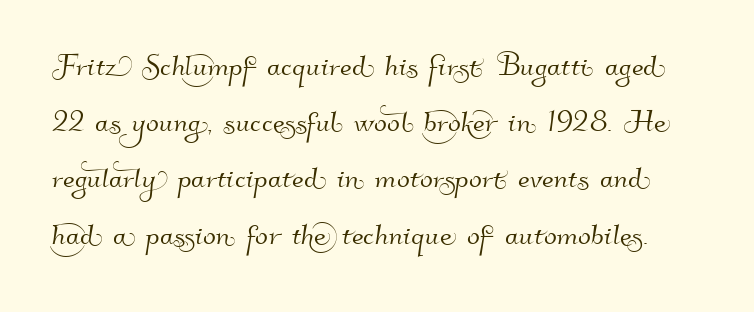
Q: Is the typeface a serif or a sans-serif typeface? A: Sans-serif.
Q: Is the text underlined? A: No.
Q: Is the spacing between letters normal or unusually wide? A: Normal.
Q: Is the spacing between lines tight, normal or loose? A: Normal.
Q: Width (condensed, normal, or wide)? A: Normal.
Q: Stroke contrast? A: High.
Q: x-height? A: Small.
Q: Monospaced? A: No.
